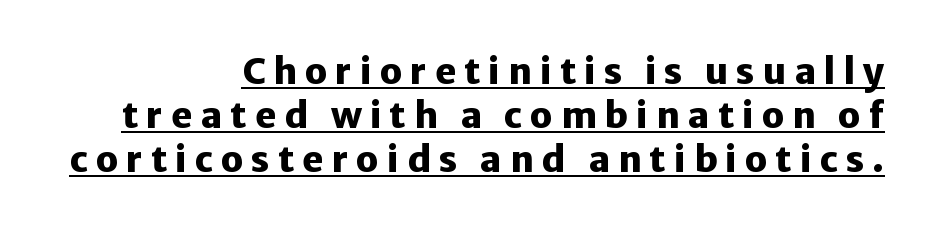
Q: Is the text bold? A: Yes.
Q: Is the text italic (slanted)? A: No, it is upright.
Q: Is the typeface a serif or a sans-serif typeface? A: Sans-serif.
Q: Is the text underlined? A: Yes.
Q: How is the paragraph aligned? A: Right-aligned.
Q: Is the spacing between letters normal or unusually wide? A: Unusually wide.
Q: Width (condensed, normal, or wide)? A: Normal.
Q: Stroke contrast? A: Low.
Q: x-height? A: Medium.
Q: Monospaced? A: No.
